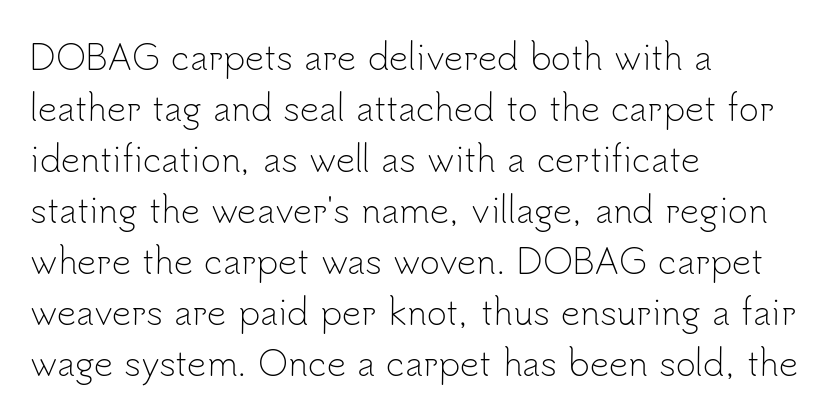
The image shows 34 px light sans-serif type, upright; set left-aligned, normal line spacing (1.5x), normal letter spacing, not underlined; low stroke contrast and a small x-height.
